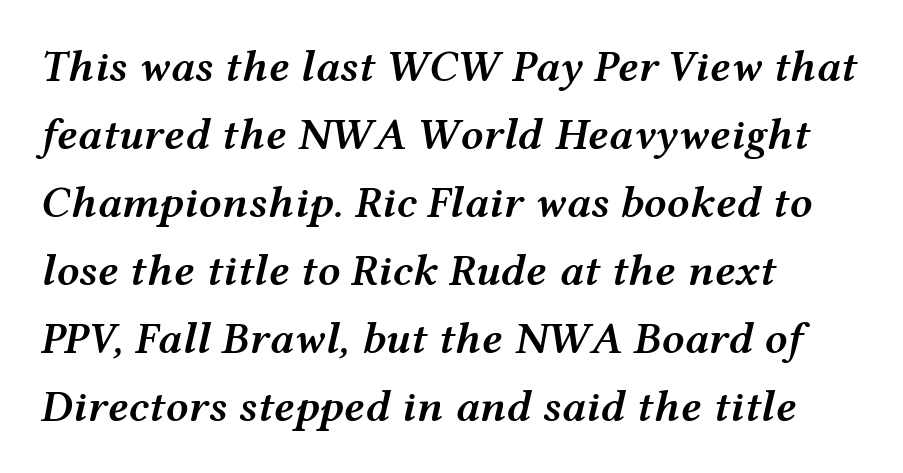
The image shows 45 px semibold, wide type, italic (leaning right); set left-aligned, normal line spacing (1.51x), normal letter spacing, not underlined; medium stroke contrast and a medium x-height.
